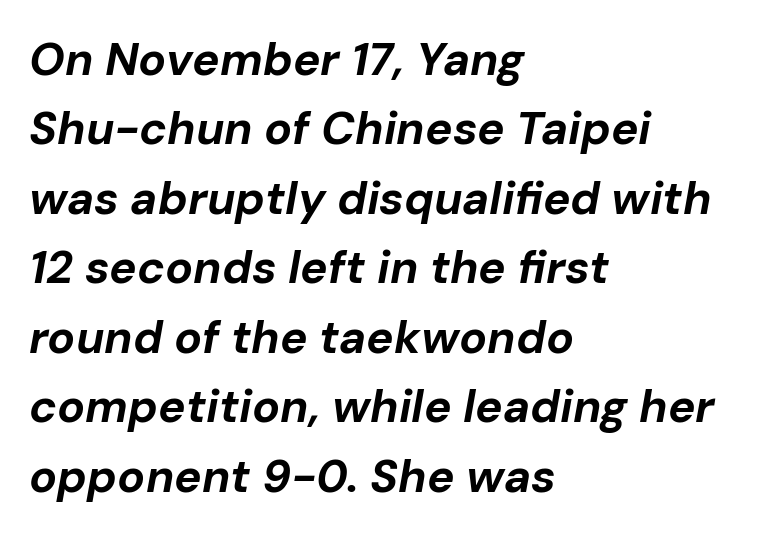
Q: Is the text bold? A: Yes.
Q: Is the text italic (slanted)? A: Yes, it leans right by about 10 degrees.
Q: Is the text underlined? A: No.
Q: How is the paragraph aligned? A: Left-aligned.
Q: Is the spacing between letters normal or unusually wide? A: Normal.
Q: Is the spacing between lines tight, normal or loose? A: Normal.
Q: Width (condensed, normal, or wide)? A: Normal.
Q: Stroke contrast? A: Low.
Q: x-height? A: Medium.
Q: Monospaced? A: No.
